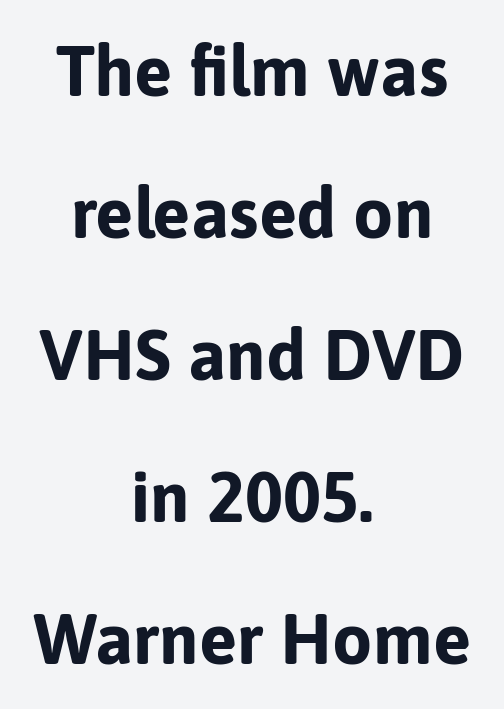
The image shows 71 px bold sans-serif type, upright; set centered, loose line spacing (2.0x), normal letter spacing, not underlined; low stroke contrast and a medium x-height.
